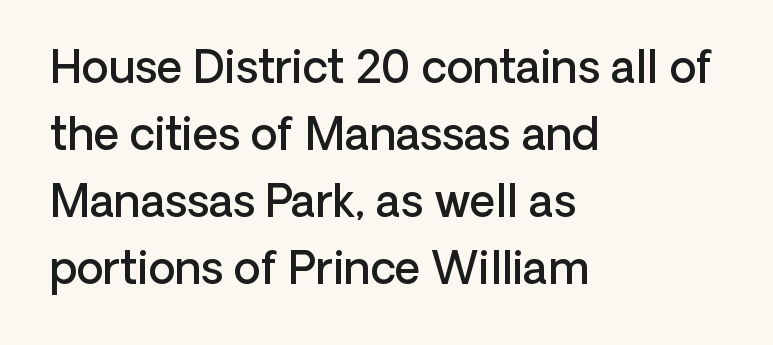
Q: Is the text bold? A: Semi-bold.
Q: Is the text italic (slanted)? A: No, it is upright.
Q: Is the typeface a serif or a sans-serif typeface? A: Sans-serif.
Q: Is the text underlined? A: No.
Q: How is the paragraph aligned? A: Left-aligned.
Q: Is the spacing between letters normal or unusually wide? A: Normal.
Q: Is the spacing between lines tight, normal or loose? A: Normal.
Q: Width (condensed, normal, or wide)? A: Normal.
Q: Stroke contrast? A: Low.
Q: x-height? A: Medium.
Q: Monospaced? A: No.
